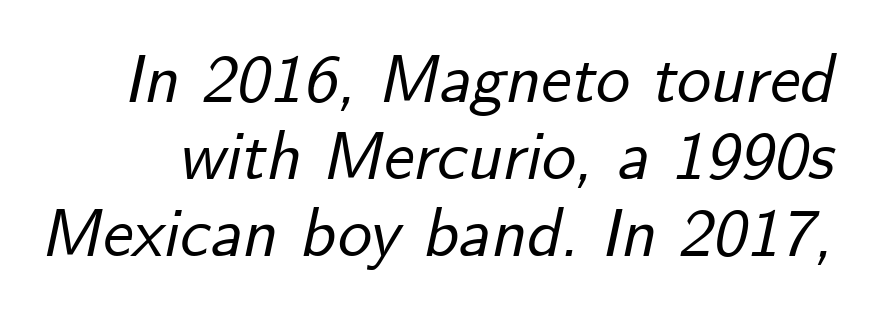
Q: Is the text italic (slanted)? A: Yes, it leans right by about 12 degrees.
Q: Is the text underlined? A: No.
Q: Is the spacing between letters normal or unusually wide? A: Normal.
Q: Is the spacing between lines tight, normal or loose? A: Tight.
Q: Width (condensed, normal, or wide)? A: Normal.
Q: Stroke contrast? A: Low.
Q: x-height? A: Small.
Q: Monospaced? A: No.
